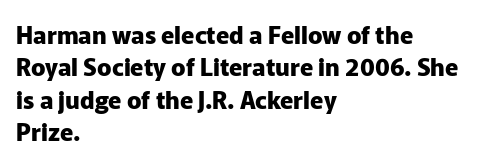
The image shows 24 px bold type, upright; set left-aligned, normal line spacing (1.35x), normal letter spacing, not underlined.
